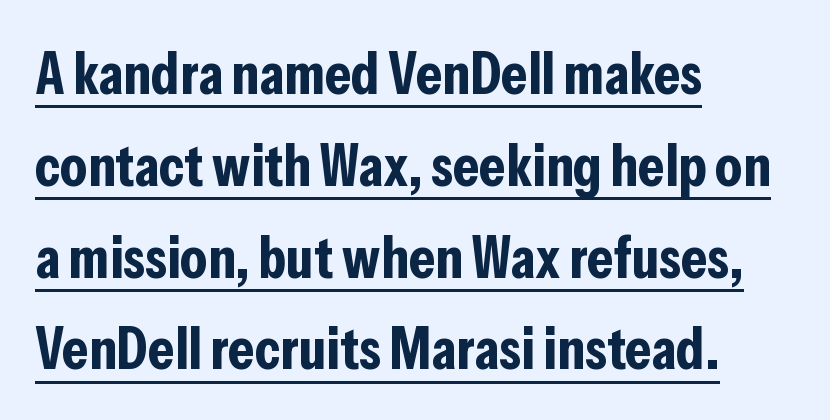
Q: Is the text bold? A: Yes.
Q: Is the text italic (slanted)? A: No, it is upright.
Q: Is the typeface a serif or a sans-serif typeface? A: Sans-serif.
Q: Is the text underlined? A: Yes.
Q: How is the paragraph aligned? A: Left-aligned.
Q: Is the spacing between letters normal or unusually wide? A: Normal.
Q: Is the spacing between lines tight, normal or loose? A: Normal.
Q: Width (condensed, normal, or wide)? A: Condensed.
Q: Stroke contrast? A: Low.
Q: x-height? A: Medium.
Q: Monospaced? A: No.
